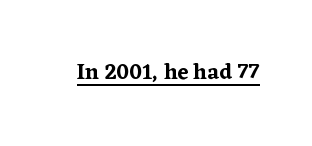
Q: Is the text italic (slanted)? A: No, it is upright.
Q: Is the text underlined? A: Yes.
Q: Is the spacing between letters normal or unusually wide? A: Normal.
